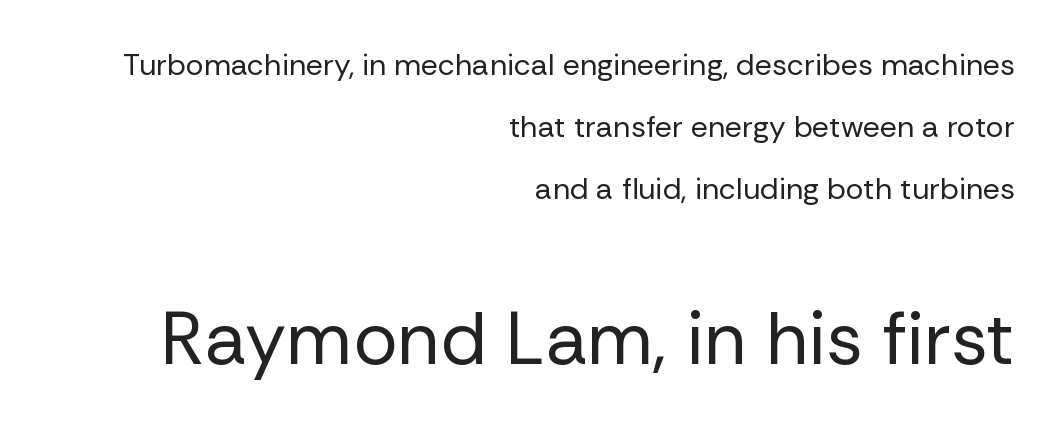
{"serif": "no", "italic": "no", "bold": "no", "weight": "regular", "width": "normal", "stroke_contrast": "low", "x_height": "medium", "monospaced": "no", "underline": "no", "align": "right", "line_spacing": "loose", "line_spacing_ratio": 2.06, "letter_spacing": "normal", "letter_spacing_em": 0.0, "larger_block": "second", "size_ratio": 2.47, "glyph_px": 74}
